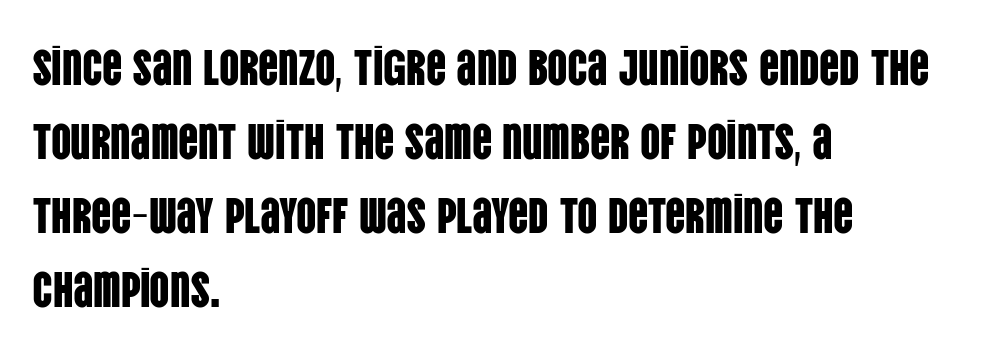
Q: Is the text italic (slanted)? A: No, it is upright.
Q: Is the typeface a serif or a sans-serif typeface? A: Sans-serif.
Q: Is the text underlined? A: No.
Q: How is the paragraph aligned? A: Left-aligned.
Q: Is the spacing between letters normal or unusually wide? A: Normal.
Q: Is the spacing between lines tight, normal or loose? A: Normal.
Q: Width (condensed, normal, or wide)? A: Condensed.
Q: Stroke contrast? A: Low.
Q: x-height? A: Large.
Q: Monospaced? A: No.
